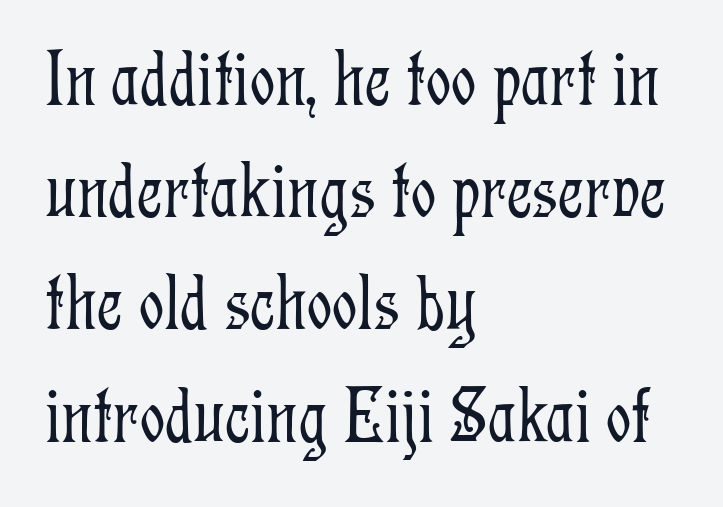
Q: Is the text bold? A: No.
Q: Is the text italic (slanted)? A: No, it is upright.
Q: Is the typeface a serif or a sans-serif typeface? A: Serif.
Q: Is the text underlined? A: No.
Q: How is the paragraph aligned? A: Left-aligned.
Q: Is the spacing between letters normal or unusually wide? A: Normal.
Q: Is the spacing between lines tight, normal or loose? A: Normal.
Q: Width (condensed, normal, or wide)? A: Condensed.
Q: Stroke contrast? A: Low.
Q: x-height? A: Medium.
Q: Monospaced? A: No.
